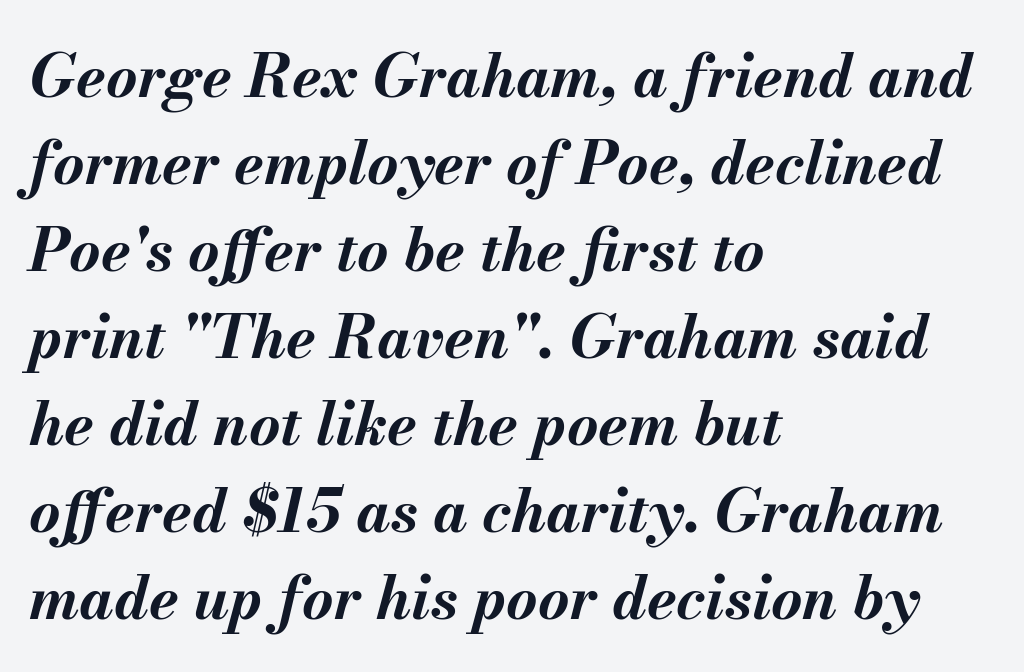
{"italic": "yes", "lean": "right", "slant_degrees": 13, "bold": "yes", "weight": "bold", "width": "normal", "stroke_contrast": "medium", "x_height": "small", "monospaced": "no", "underline": "no", "align": "left", "line_spacing": "normal", "line_spacing_ratio": 1.45, "letter_spacing": "normal", "letter_spacing_em": 0.0, "glyph_px": 60}
